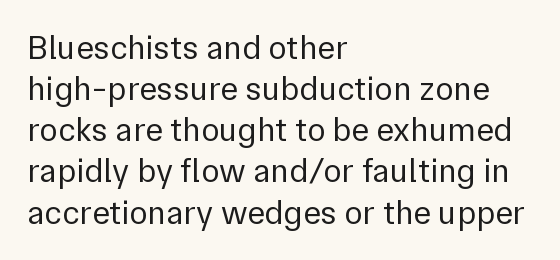
Q: Is the text bold? A: No.
Q: Is the text italic (slanted)? A: No, it is upright.
Q: Is the typeface a serif or a sans-serif typeface? A: Sans-serif.
Q: Is the text underlined? A: No.
Q: How is the paragraph aligned? A: Left-aligned.
Q: Is the spacing between letters normal or unusually wide? A: Normal.
Q: Width (condensed, normal, or wide)? A: Normal.
Q: Stroke contrast? A: Low.
Q: x-height? A: Medium.
Q: Monospaced? A: No.
